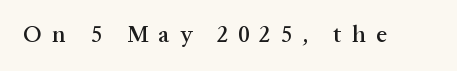
{"italic": "no", "underline": "no", "letter_spacing": "wide", "letter_spacing_em": 0.42, "glyph_px": 24}
